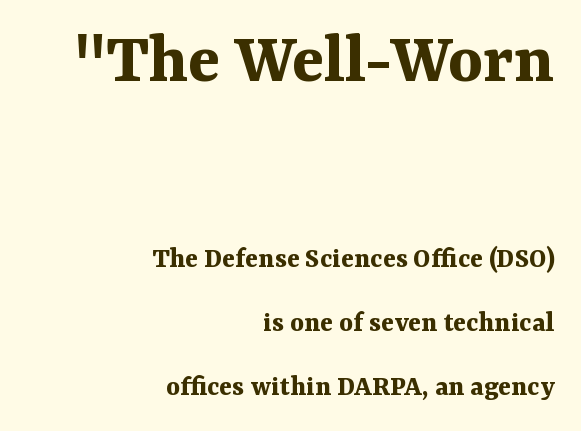
{"serif": "yes", "italic": "no", "bold": "yes", "weight": "bold", "width": "normal", "stroke_contrast": "medium", "x_height": "medium", "monospaced": "no", "underline": "no", "align": "right", "line_spacing": "loose", "line_spacing_ratio": 2.14, "letter_spacing": "normal", "letter_spacing_em": 0.0, "larger_block": "first", "size_ratio": 2.47, "glyph_px": 74}
